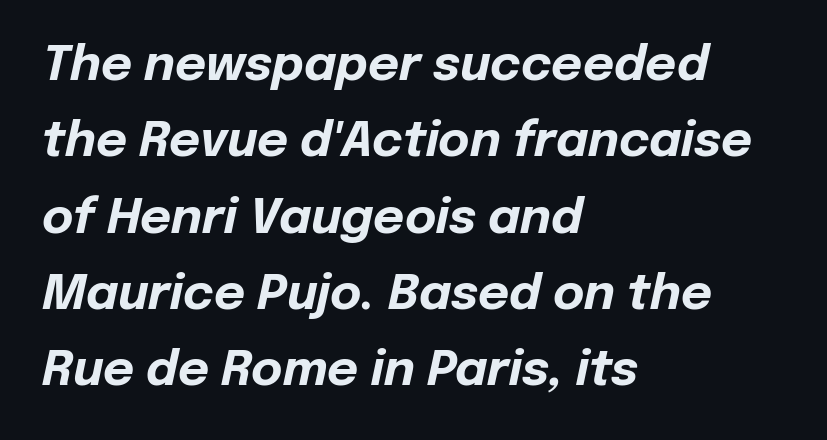
The image shows 48 px bold type, italic (leaning right); set left-aligned, normal line spacing (1.59x), normal letter spacing, not underlined; low stroke contrast and a medium x-height.
